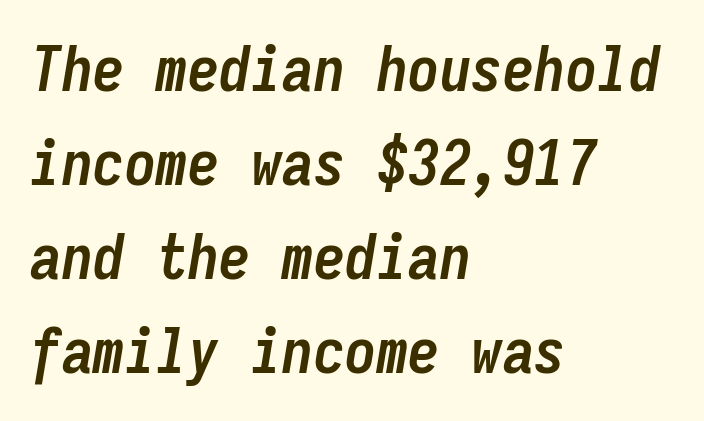
The image shows 63 px semibold, condensed type, italic (leaning right), monospaced; set left-aligned, normal line spacing (1.49x), normal letter spacing, not underlined; low stroke contrast and a medium x-height.
